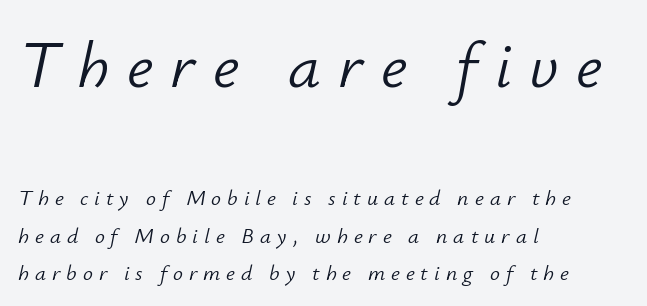
Q: Is the text bold? A: No.
Q: Is the text italic (slanted)? A: Yes, it leans right by about 12 degrees.
Q: Is the text underlined? A: No.
Q: How is the paragraph aligned? A: Left-aligned.
Q: Is the spacing between letters normal or unusually wide? A: Unusually wide.
Q: Which block of text is set in a larger size, the first (top) or the second (bottom)? A: The first (top) one.
Q: Width (condensed, normal, or wide)? A: Normal.
Q: Stroke contrast? A: Low.
Q: x-height? A: Small.
Q: Monospaced? A: No.
